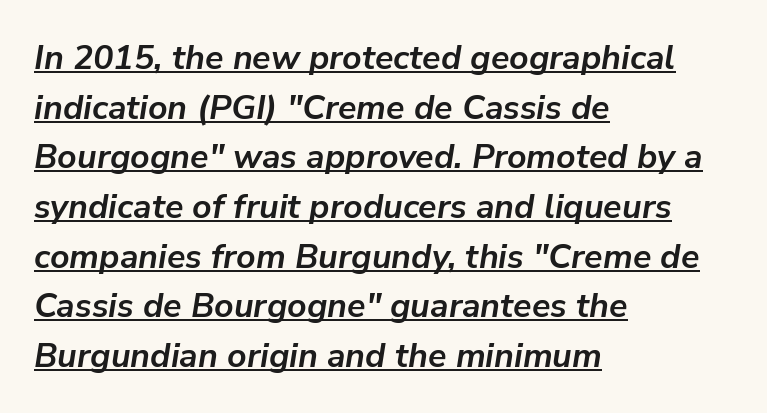
The image shows 34 px semibold type, italic (leaning right); set left-aligned, normal line spacing (1.46x), normal letter spacing, underlined; low stroke contrast and a medium x-height.
